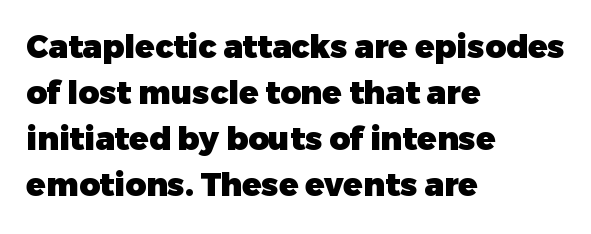
Q: Is the text bold? A: Yes.
Q: Is the text italic (slanted)? A: No, it is upright.
Q: Is the typeface a serif or a sans-serif typeface? A: Sans-serif.
Q: Is the text underlined? A: No.
Q: How is the paragraph aligned? A: Left-aligned.
Q: Is the spacing between letters normal or unusually wide? A: Normal.
Q: Is the spacing between lines tight, normal or loose? A: Normal.
Q: Width (condensed, normal, or wide)? A: Normal.
Q: Stroke contrast? A: Low.
Q: x-height? A: Medium.
Q: Monospaced? A: No.
